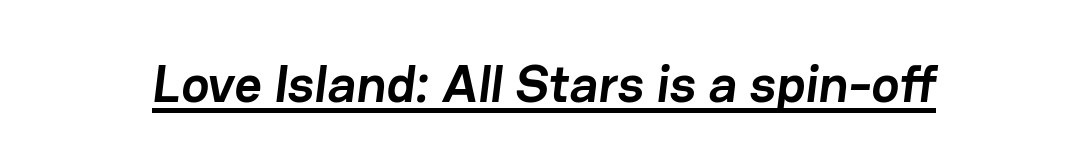
Q: Is the text bold? A: Yes.
Q: Is the typeface a serif or a sans-serif typeface? A: Sans-serif.
Q: Is the text underlined? A: Yes.
Q: Is the spacing between letters normal or unusually wide? A: Normal.
Q: Width (condensed, normal, or wide)? A: Normal.
Q: Stroke contrast? A: Low.
Q: x-height? A: Medium.
Q: Monospaced? A: No.
